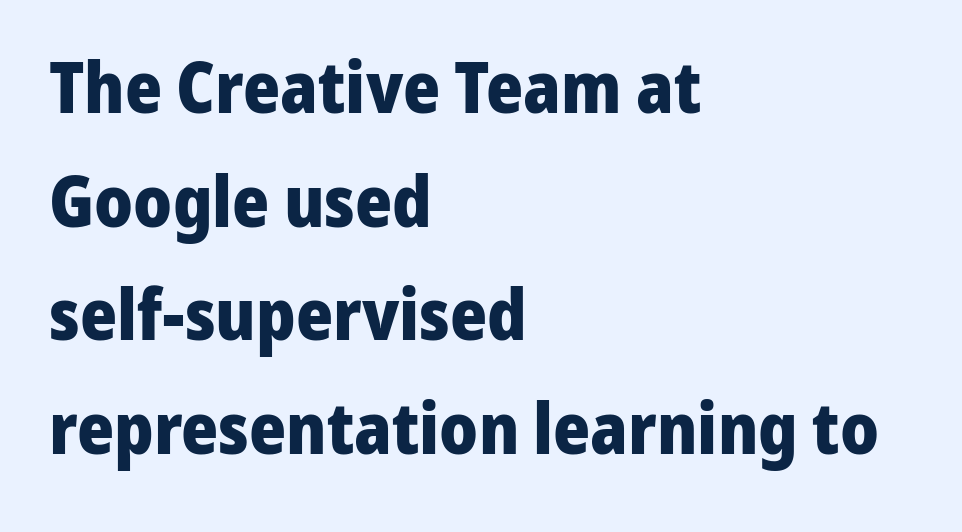
Students, note that the glyphs here touch the page at normal intervals. Vertical strokes here are truly vertical. Is the type bold? Yes — the strokes are clearly thick and heavy. Normally led — the rows are evenly, conventionally spaced.
